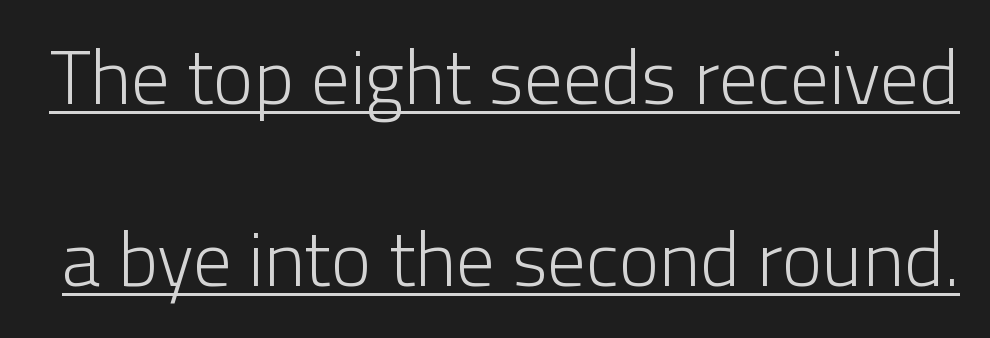
Q: Is the text bold? A: No.
Q: Is the text italic (slanted)? A: No, it is upright.
Q: Is the typeface a serif or a sans-serif typeface? A: Sans-serif.
Q: Is the text underlined? A: Yes.
Q: Is the spacing between letters normal or unusually wide? A: Normal.
Q: Is the spacing between lines tight, normal or loose? A: Loose.
Q: Width (condensed, normal, or wide)? A: Normal.
Q: Stroke contrast? A: Low.
Q: x-height? A: Medium.
Q: Monospaced? A: No.
